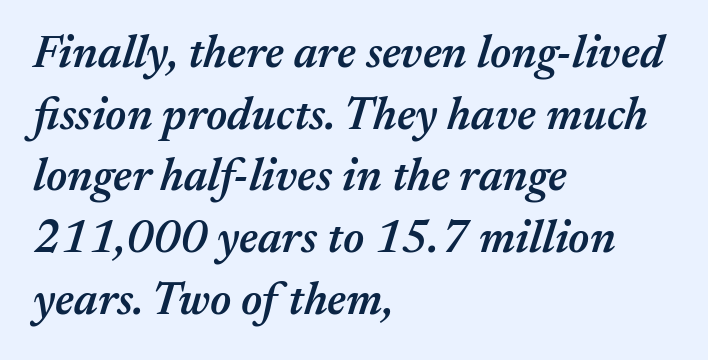
Q: Is the text bold? A: Semi-bold.
Q: Is the text italic (slanted)? A: Yes, it leans right by about 17 degrees.
Q: Is the text underlined? A: No.
Q: How is the paragraph aligned? A: Left-aligned.
Q: Is the spacing between letters normal or unusually wide? A: Normal.
Q: Is the spacing between lines tight, normal or loose? A: Normal.
Q: Width (condensed, normal, or wide)? A: Normal.
Q: Stroke contrast? A: Medium.
Q: x-height? A: Medium.
Q: Monospaced? A: No.
